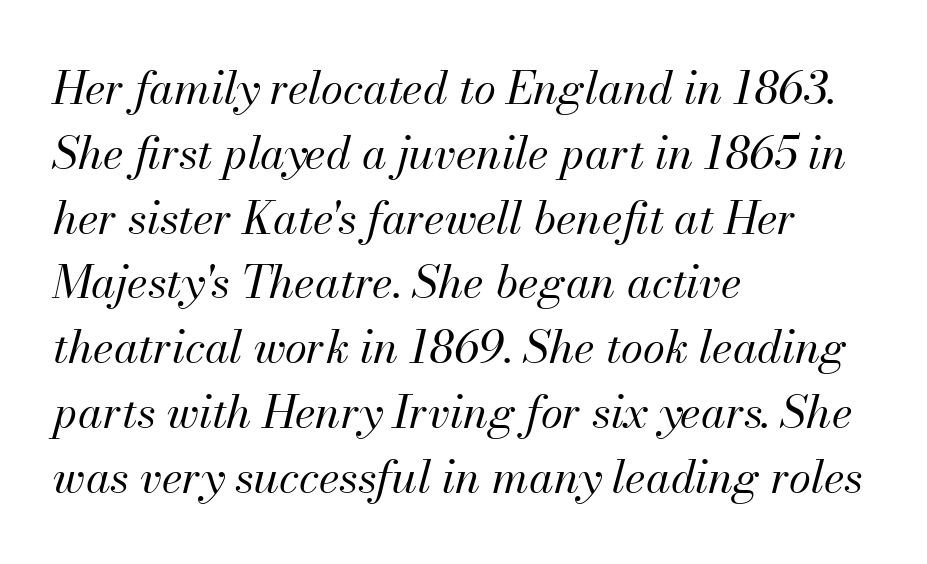
Q: Is the text bold? A: No.
Q: Is the text italic (slanted)? A: Yes, it leans right by about 13 degrees.
Q: Is the text underlined? A: No.
Q: How is the paragraph aligned? A: Left-aligned.
Q: Is the spacing between letters normal or unusually wide? A: Normal.
Q: Is the spacing between lines tight, normal or loose? A: Normal.
Q: Width (condensed, normal, or wide)? A: Normal.
Q: Stroke contrast? A: Medium.
Q: x-height? A: Small.
Q: Monospaced? A: No.
